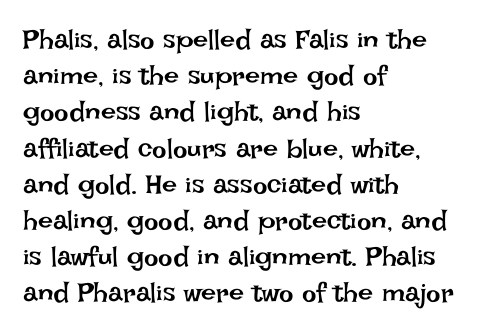
The image shows 27 px text type, upright; set left-aligned, normal line spacing (1.34x), normal letter spacing, not underlined.
